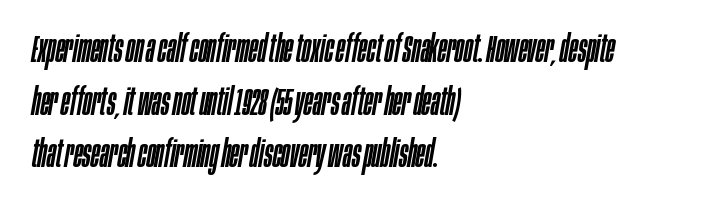
The image shows 37 px condensed type, italic (leaning right); set left-aligned, normal line spacing (1.42x), normal letter spacing, not underlined; low stroke contrast and a large x-height.
